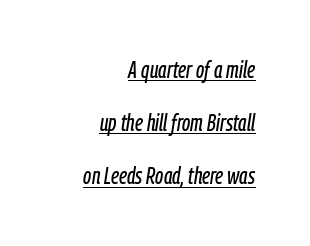
Q: Is the text italic (slanted)? A: Yes, it leans right by about 9 degrees.
Q: Is the text underlined? A: Yes.
Q: How is the paragraph aligned? A: Right-aligned.
Q: Is the spacing between letters normal or unusually wide? A: Normal.
Q: Is the spacing between lines tight, normal or loose? A: Loose.
